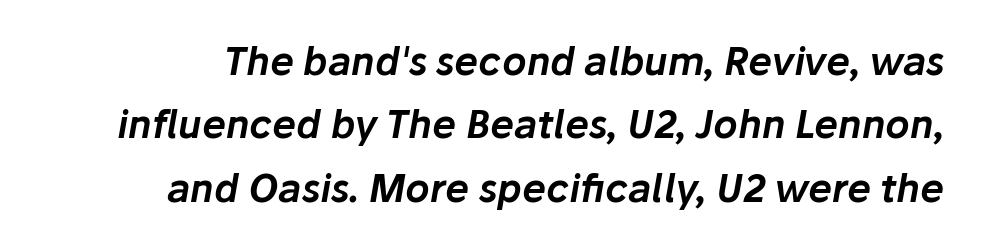
Q: Is the text italic (slanted)? A: Yes, it leans right by about 10 degrees.
Q: Is the text underlined? A: No.
Q: Is the spacing between letters normal or unusually wide? A: Normal.
Q: Is the spacing between lines tight, normal or loose? A: Normal.
Q: Width (condensed, normal, or wide)? A: Normal.
Q: Stroke contrast? A: Low.
Q: x-height? A: Medium.
Q: Monospaced? A: No.
